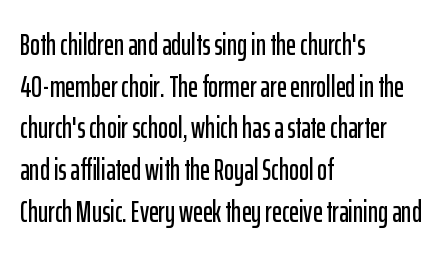
The image shows 30 px condensed sans-serif type, upright; set left-aligned, normal line spacing (1.39x), normal letter spacing, not underlined; low stroke contrast and a medium x-height.
